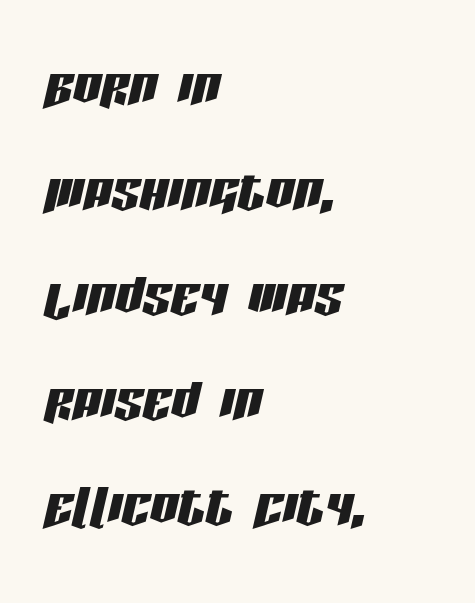
The image shows 70 px condensed type, italic (leaning right); set left-aligned, normal line spacing (1.5x), normal letter spacing, not underlined; low stroke contrast and a large x-height.
